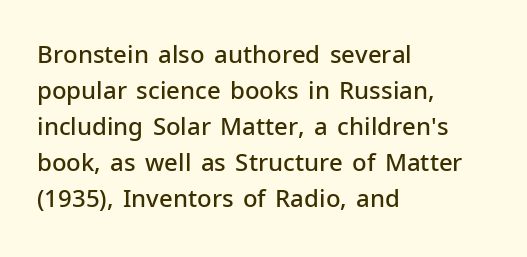
{"italic": "no", "bold": "semi", "underline": "no", "align": "left", "line_spacing": "normal", "line_spacing_ratio": 1.5, "letter_spacing": "normal", "letter_spacing_em": 0.0, "glyph_px": 24}
